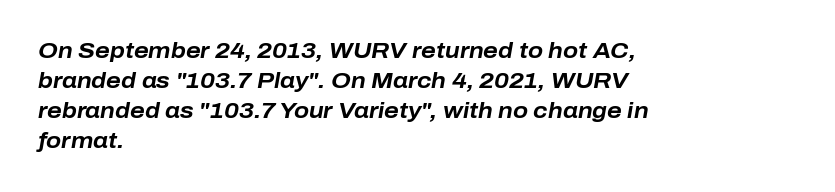
{"italic": "yes", "lean": "right", "slant_degrees": 10, "bold": "yes", "underline": "no", "align": "left", "line_spacing": "normal", "line_spacing_ratio": 1.37, "letter_spacing": "normal", "letter_spacing_em": 0.0, "glyph_px": 22}
